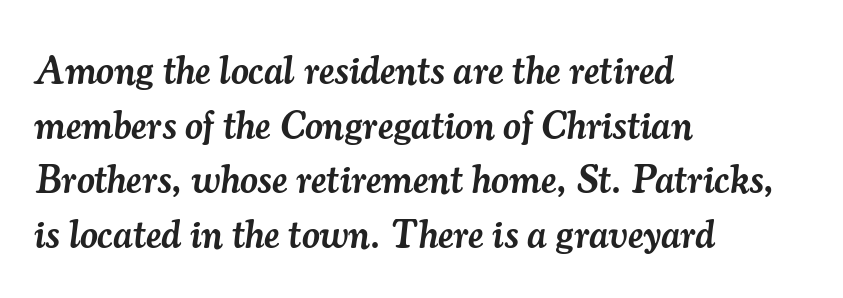
The image shows 39 px semibold serif type, italic (leaning right); set left-aligned, normal line spacing (1.4x), normal letter spacing, not underlined; medium stroke contrast and a small x-height.
